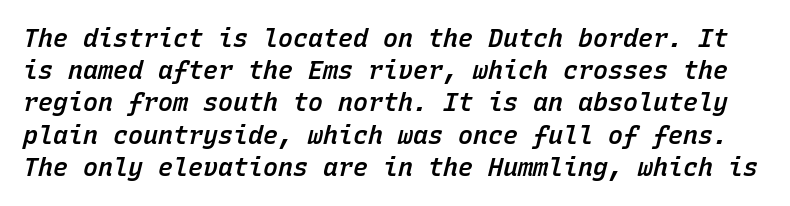
Descenders hang freely into open space. In terms of posture, this sample is oblique. Compared with an ordinary text face, these strokes are moderately heavier — a semibold. Is the letter spacing exaggerated? No — it looks like the ordinary default. Line spacing here is normal.
